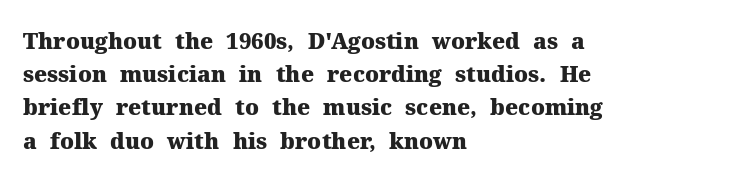
Q: Is the text bold? A: Yes.
Q: Is the text italic (slanted)? A: No, it is upright.
Q: Is the text underlined? A: No.
Q: How is the paragraph aligned? A: Left-aligned.
Q: Is the spacing between letters normal or unusually wide? A: Normal.
Q: Is the spacing between lines tight, normal or loose? A: Normal.
